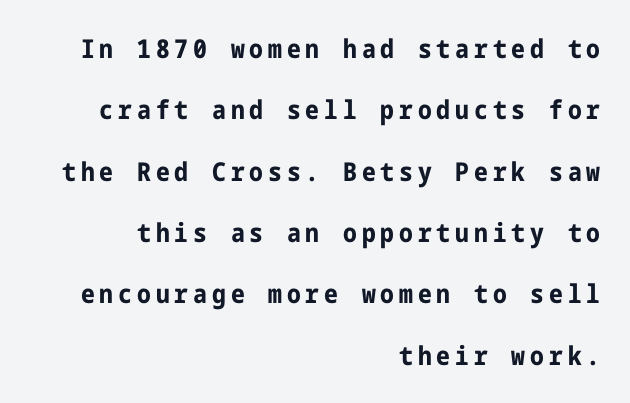
{"italic": "no", "bold": "yes", "underline": "no", "align": "right", "line_spacing": "loose", "line_spacing_ratio": 2.36, "glyph_px": 26}
